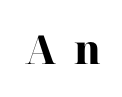
Each row of text sits above clean, open space. Is this a fixed-width face? No — the glyphs have proportional, varying widths. Unlike a clean sans, this face finishes its strokes with serifs. The letters are bold, with thick, heavy strokes.
